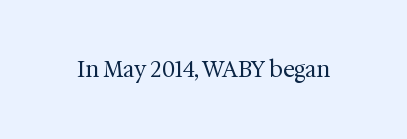
{"italic": "no", "bold": "no", "underline": "no", "letter_spacing": "normal", "letter_spacing_em": 0.0, "glyph_px": 22}
